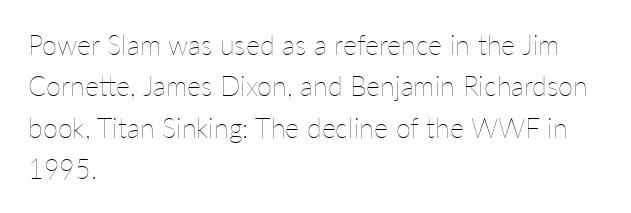
Q: Is the text bold? A: No.
Q: Is the text italic (slanted)? A: No, it is upright.
Q: Is the text underlined? A: No.
Q: How is the paragraph aligned? A: Left-aligned.
Q: Is the spacing between letters normal or unusually wide? A: Normal.
Q: Is the spacing between lines tight, normal or loose? A: Normal.
